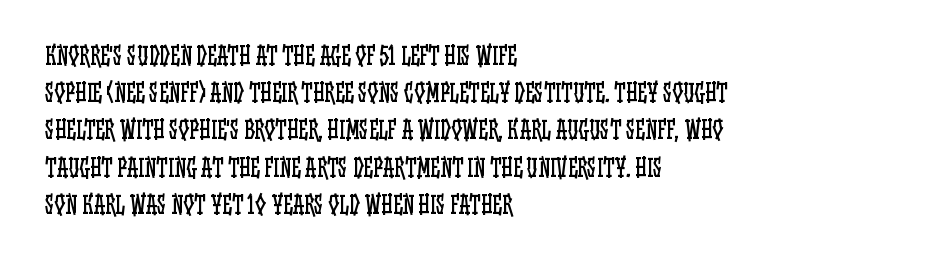
The image shows 24 px text type, upright; set left-aligned, normal line spacing (1.55x), normal letter spacing, not underlined.
